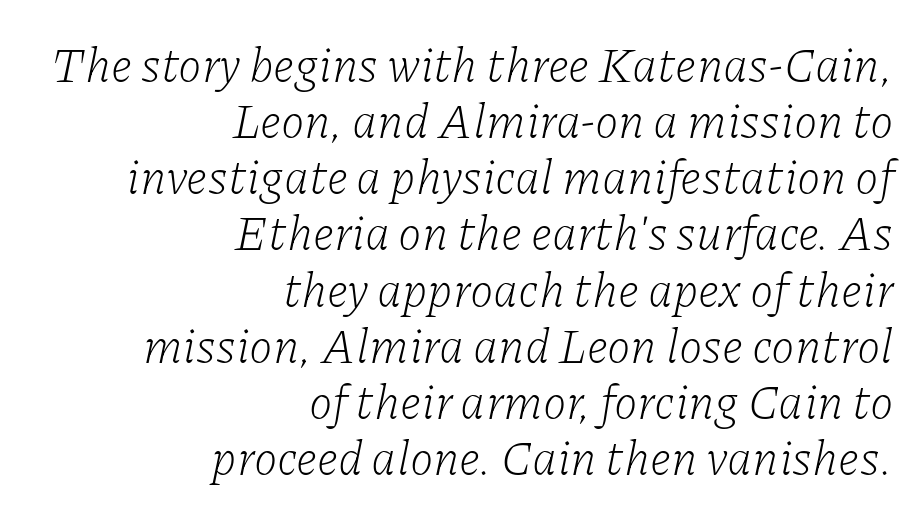
The image shows 48 px light serif type, italic (leaning right); set right-aligned, line spacing 1.17x, normal letter spacing, not underlined; low stroke contrast and a medium x-height.
